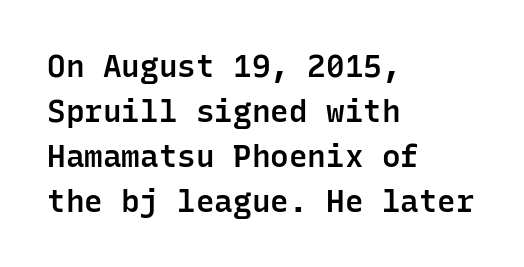
The lettering holds an erect, upright posture throughout. Students, observe: this is what conventionally led text looks like. Layout note: lines flush left. Here the designer chose a console-style face with uniform glyph widths. The letters sit at their default tracking, neither squeezed nor spread.
